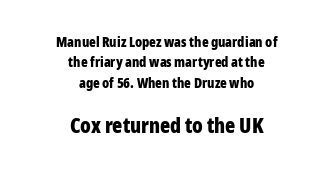
Q: Is the text bold? A: Yes.
Q: Is the text italic (slanted)? A: No, it is upright.
Q: Is the text underlined? A: No.
Q: How is the paragraph aligned? A: Centered.
Q: Is the spacing between letters normal or unusually wide? A: Normal.
Q: Is the spacing between lines tight, normal or loose? A: Normal.
Q: Which block of text is set in a larger size, the first (top) or the second (bottom)? A: The second (bottom) one.
